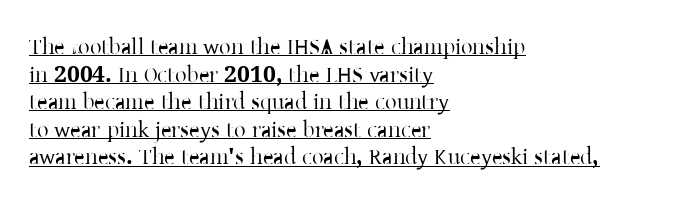
Q: Is the text italic (slanted)? A: No, it is upright.
Q: Is the text underlined? A: Yes.
Q: How is the paragraph aligned? A: Left-aligned.
Q: Is the spacing between letters normal or unusually wide? A: Normal.
